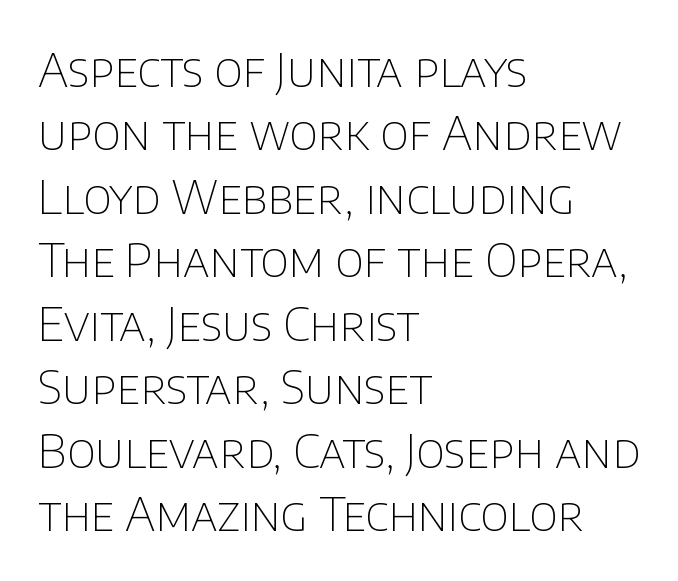
Students, note that the glyphs here touch the page at normal intervals. Looks like regular typesetting: each glyph gets only the width it needs. Italic? Not at all — the glyphs are vertical. Summary of vertical rhythm: regular, with standard interline spacing.
